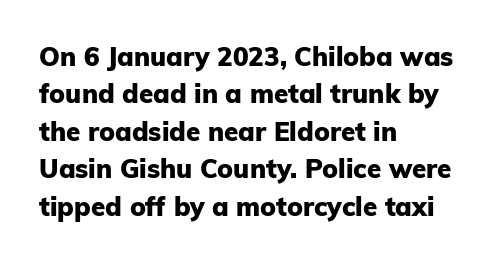
The image shows 26 px bold type, upright; set left-aligned, normal line spacing (1.44x), normal letter spacing, not underlined.
